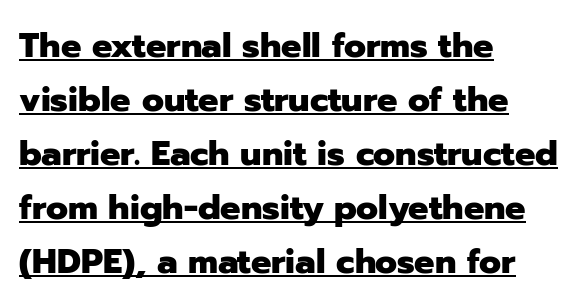
{"serif": "no", "italic": "no", "bold": "yes", "weight": "heavy", "width": "normal", "stroke_contrast": "low", "x_height": "medium", "monospaced": "no", "underline": "yes", "align": "left", "line_spacing": "normal", "line_spacing_ratio": 1.59, "letter_spacing": "normal", "letter_spacing_em": 0.0, "glyph_px": 34}
